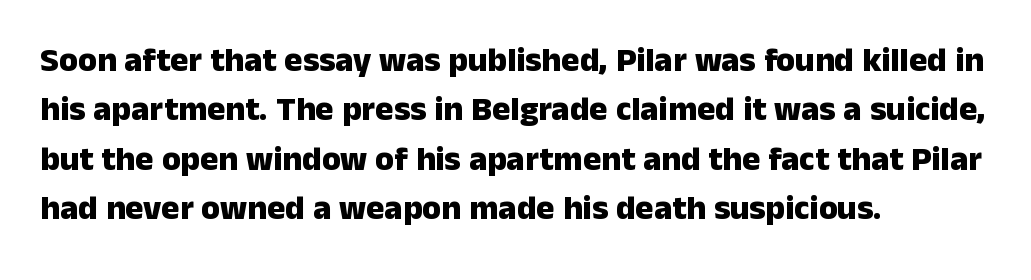
These lines carry a lot of weight — the face is fully bold. The glyphs in this specimen are sans serif. These lines are set flush left with a ragged right edge. Posture: straight, roman, zero tilt. Lines of text with bare space underneath. Short note: letters normally spaced.
